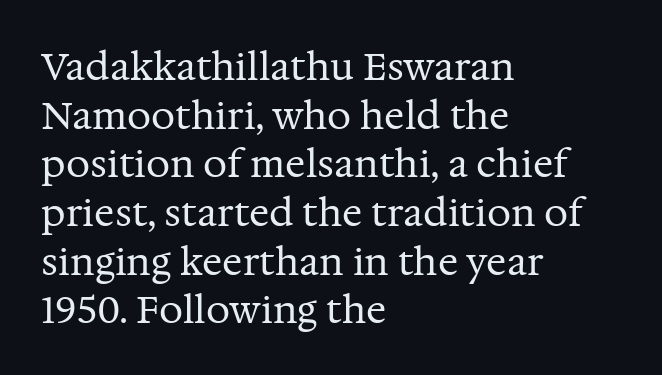
{"serif": "yes", "italic": "no", "bold": "no", "weight": "regular", "width": "normal", "stroke_contrast": "medium", "x_height": "medium", "monospaced": "no", "underline": "no", "align": "left", "line_spacing": "normal", "line_spacing_ratio": 1.28, "letter_spacing": "normal", "letter_spacing_em": 0.0, "glyph_px": 38}
